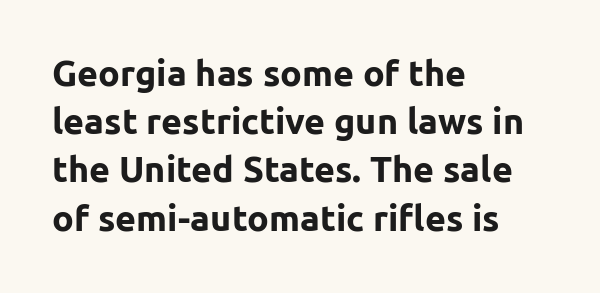
The image shows 36 px bold sans-serif type, upright; set left-aligned, normal line spacing (1.34x), normal letter spacing, not underlined; low stroke contrast and a medium x-height.
